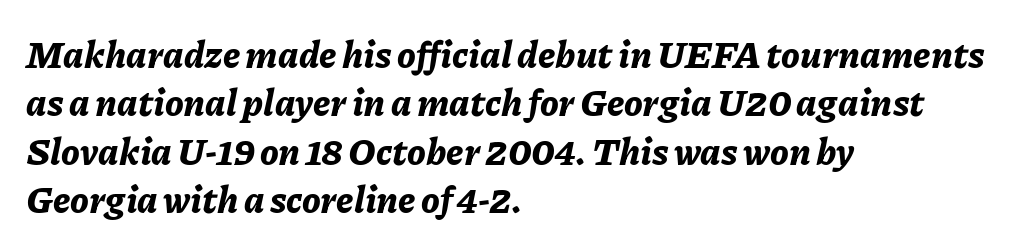
Q: Is the text bold? A: Yes.
Q: Is the text italic (slanted)? A: Yes, it leans right by about 11 degrees.
Q: Is the text underlined? A: No.
Q: How is the paragraph aligned? A: Left-aligned.
Q: Is the spacing between letters normal or unusually wide? A: Normal.
Q: Is the spacing between lines tight, normal or loose? A: Normal.
Q: Width (condensed, normal, or wide)? A: Normal.
Q: Stroke contrast? A: Low.
Q: x-height? A: Medium.
Q: Monospaced? A: No.
